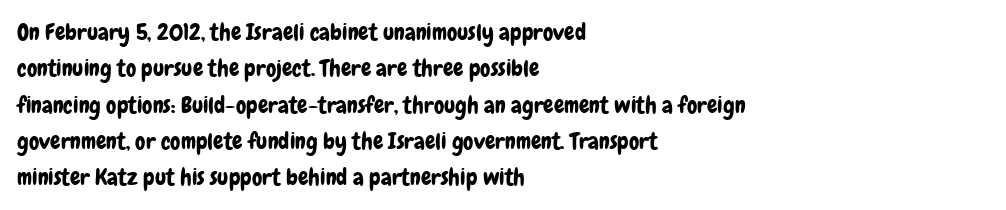
The image shows 23 px text type, upright; set left-aligned, normal line spacing (1.58x), normal letter spacing, not underlined.
